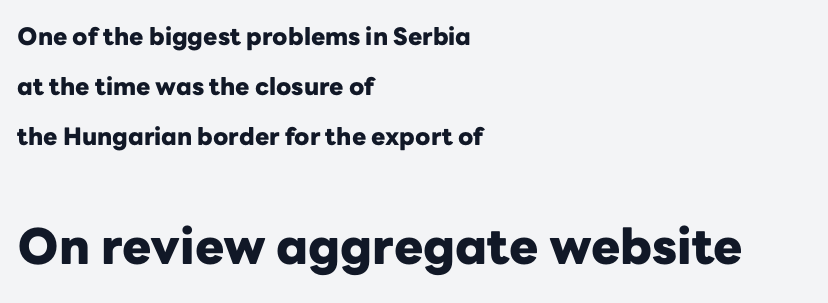
Regarding serifs, this sample does without them. Inter-character spacing is left at the font's built-in metrics. The face used here is proportionally spaced, like ordinary book or web type. Reading down the block, your eye returns to a fixed left position each line. Letters rest on an invisible, unmarked baseline.
